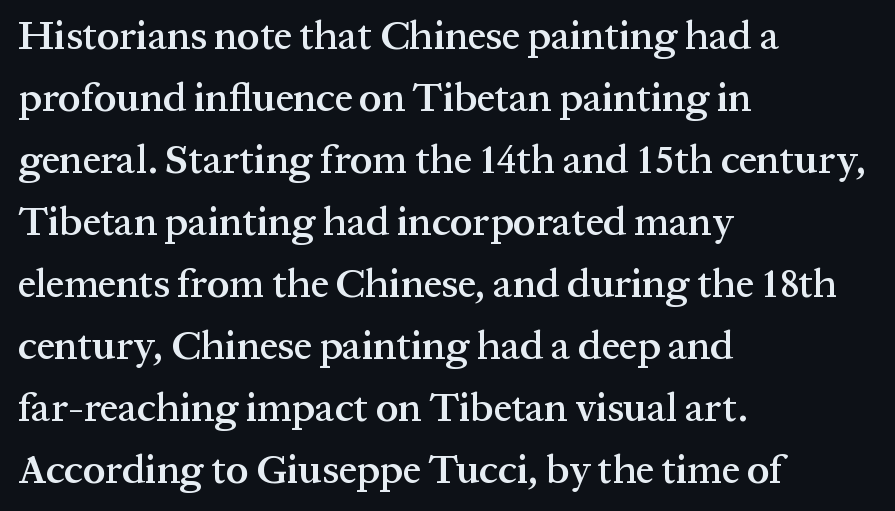
{"serif": "yes", "italic": "no", "bold": "semi", "weight": "semibold", "width": "normal", "stroke_contrast": "medium", "x_height": "medium", "monospaced": "no", "underline": "no", "align": "left", "line_spacing": "normal", "line_spacing_ratio": 1.55, "letter_spacing": "normal", "letter_spacing_em": 0.0, "glyph_px": 40}
